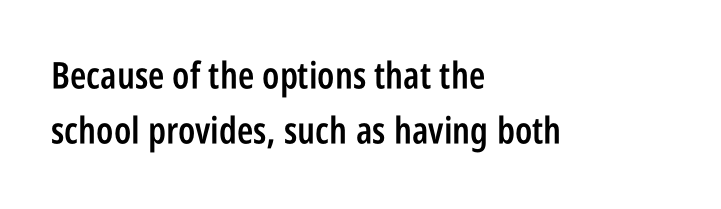
Notice the strokes are somewhat thickened but not fully heavy: this is a semibold. The letters stand straight up with perfectly vertical stems. The rendering anchors every line to the left-hand side. The space beneath each line is pristine and unruled.
